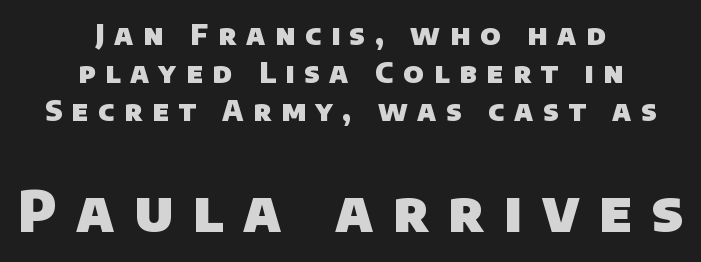
{"serif": "no", "bold": "yes", "weight": "heavy", "width": "normal", "stroke_contrast": "low", "x_height": "large", "monospaced": "no", "underline": "no", "align": "center", "line_spacing": "normal", "line_spacing_ratio": 1.35, "letter_spacing": "wide", "letter_spacing_em": 0.35, "larger_block": "second", "size_ratio": 2.0, "glyph_px": 56}
